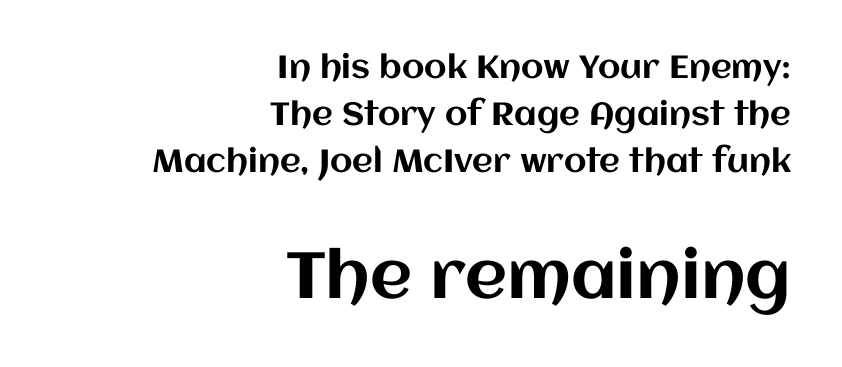
Q: Is the text italic (slanted)? A: No, it is upright.
Q: Is the text underlined? A: No.
Q: How is the paragraph aligned? A: Right-aligned.
Q: Is the spacing between letters normal or unusually wide? A: Normal.
Q: Is the spacing between lines tight, normal or loose? A: Normal.
Q: Which block of text is set in a larger size, the first (top) or the second (bottom)? A: The second (bottom) one.
Q: Width (condensed, normal, or wide)? A: Normal.
Q: Stroke contrast? A: Medium.
Q: x-height? A: Large.
Q: Monospaced? A: No.
